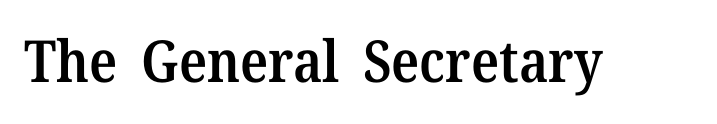
The image shows 58 px semibold serif type, upright; set normal letter spacing, not underlined; medium stroke contrast and a medium x-height.
